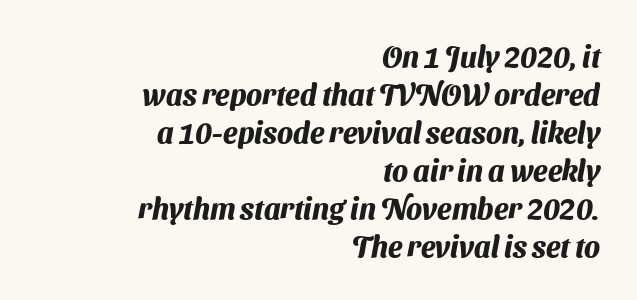
Q: Is the text bold? A: Yes.
Q: Is the typeface a serif or a sans-serif typeface? A: Sans-serif.
Q: Is the text underlined? A: No.
Q: How is the paragraph aligned? A: Right-aligned.
Q: Is the spacing between letters normal or unusually wide? A: Normal.
Q: Is the spacing between lines tight, normal or loose? A: Normal.
Q: Width (condensed, normal, or wide)? A: Normal.
Q: Stroke contrast? A: Medium.
Q: x-height? A: Medium.
Q: Monospaced? A: No.
